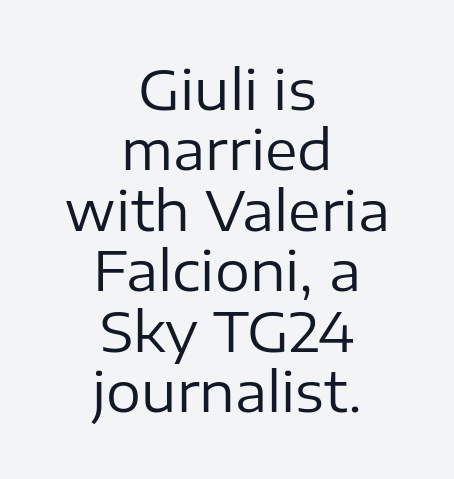
The image shows 55 px regular-weight sans-serif type, upright; set centered, tight line spacing (1.1x), normal letter spacing, not underlined; low stroke contrast and a medium x-height.
